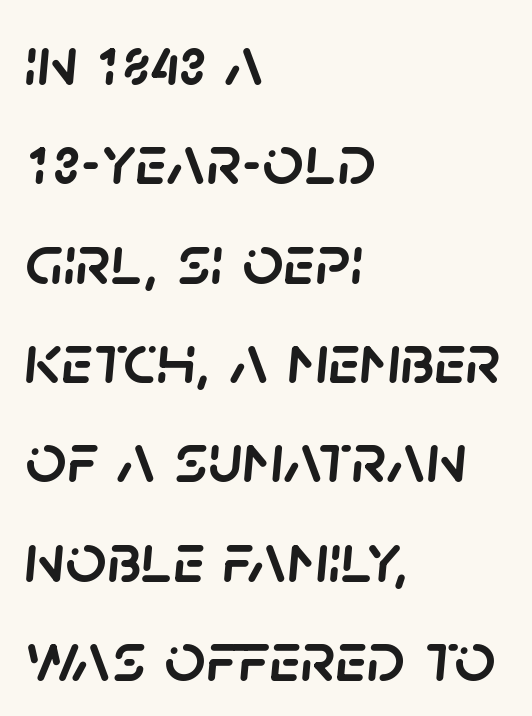
{"italic": "yes", "lean": "right", "slant_degrees": 5, "width": "normal", "stroke_contrast": "low", "x_height": "large", "monospaced": "no", "underline": "no", "align": "left", "line_spacing": "normal", "line_spacing_ratio": 1.38, "letter_spacing": "normal", "letter_spacing_em": 0.0, "glyph_px": 72}
